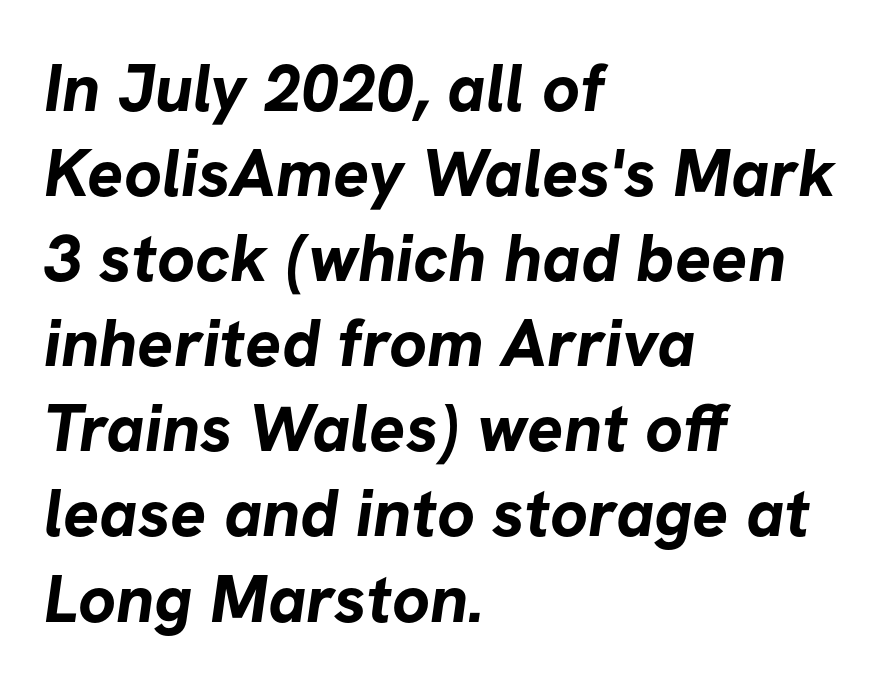
Leading matches the norm, producing a regular column. Check the space under the baseline: it is left empty. Serif or sans? Sans — the stroke terminals are bare. Looks like regular typesetting: each glyph gets only the width it needs. Glyph-to-glyph distance matches everyday printed text. Line beginnings align vertically; line endings do not.
